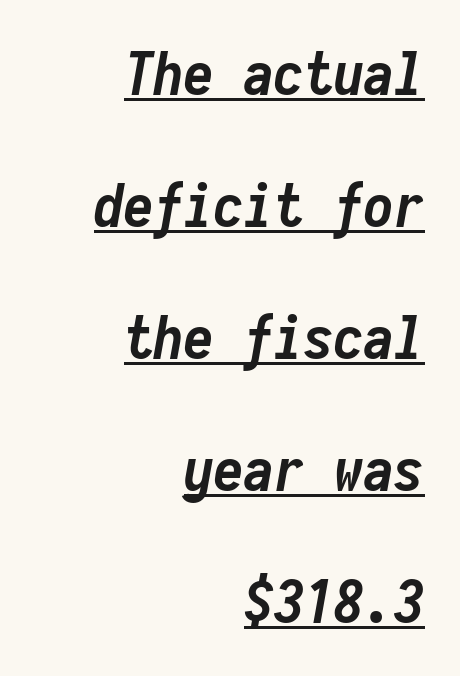
Q: Is the text bold? A: Yes.
Q: Is the text italic (slanted)? A: Yes, it leans right by about 10 degrees.
Q: Is the text underlined? A: Yes.
Q: How is the paragraph aligned? A: Right-aligned.
Q: Is the spacing between letters normal or unusually wide? A: Normal.
Q: Is the spacing between lines tight, normal or loose? A: Loose.
Q: Width (condensed, normal, or wide)? A: Condensed.
Q: Stroke contrast? A: Low.
Q: x-height? A: Medium.
Q: Monospaced? A: Yes.
